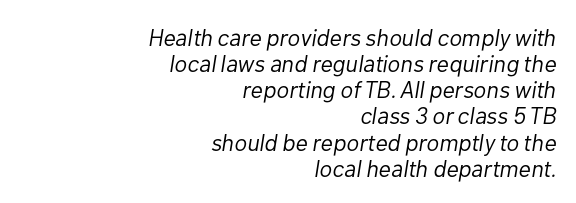
The image shows 24 px text type, italic (leaning right); set right-aligned, tight line spacing (1.09x), normal letter spacing, not underlined.
